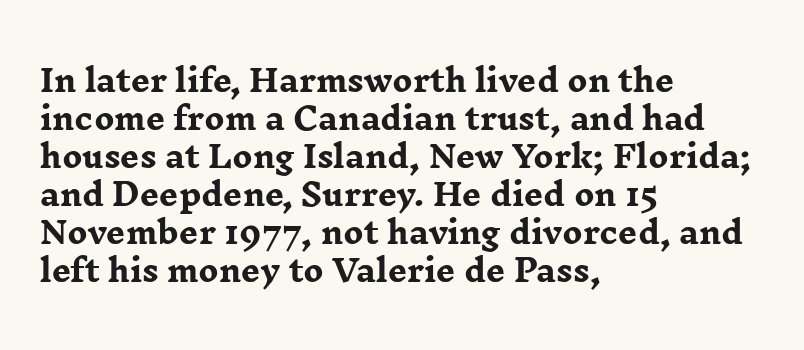
The image shows 30 px heavy, wide serif type, upright; set left-aligned, normal line spacing (1.27x), normal letter spacing, not underlined; low stroke contrast and a medium x-height.
